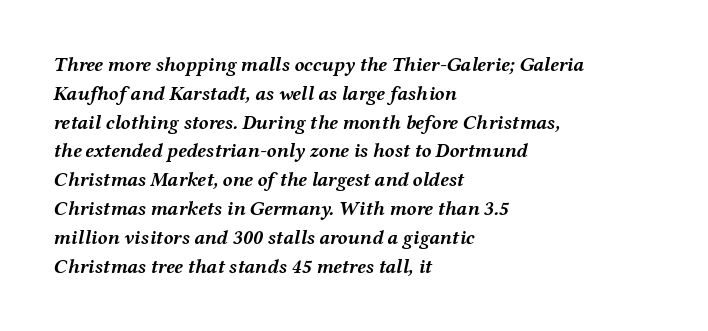
The image shows 20 px bold type, italic (leaning right); set left-aligned, normal line spacing (1.44x), normal letter spacing, not underlined.
